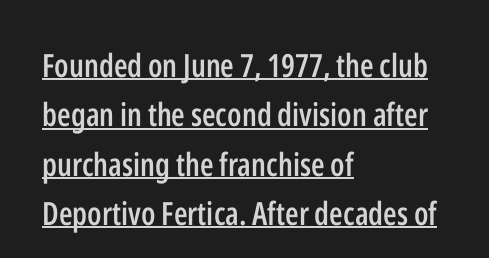
Typographically, this falls in the sans-serif category. Typesetter's note: demi weight, one step under bold. Every row of glyphs begins at an identical x-position on the left. Tall strokes in this sample are plumb rather than angled.
